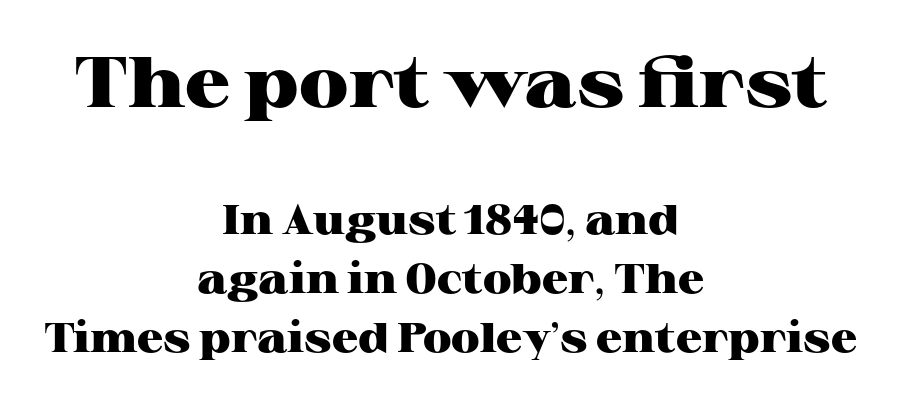
{"serif": "yes", "italic": "no", "bold": "yes", "weight": "heavy", "width": "wide", "stroke_contrast": "high", "x_height": "medium", "monospaced": "no", "underline": "no", "align": "center", "line_spacing": "normal", "line_spacing_ratio": 1.43, "letter_spacing": "normal", "letter_spacing_em": 0.0, "larger_block": "first", "size_ratio": 1.73, "glyph_px": 71}
